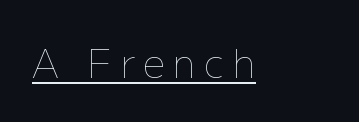
The image shows 39 px thin type, upright; set unusually wide letter spacing (+0.21 em), underlined; low stroke contrast and a medium x-height.
